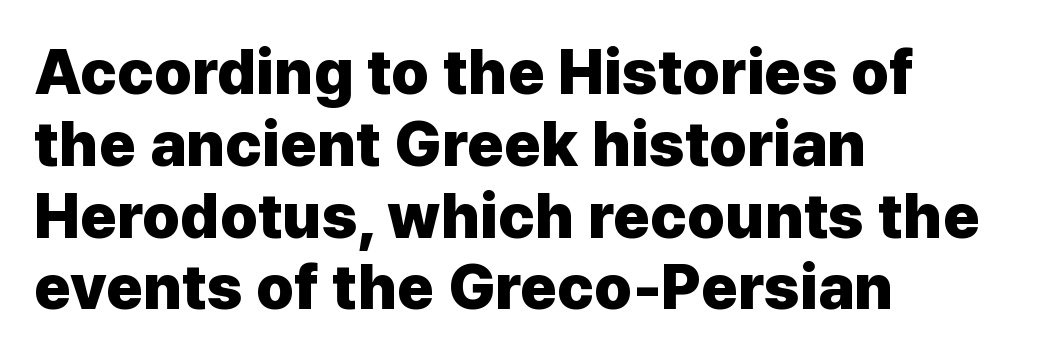
Q: Is the text bold? A: Yes.
Q: Is the text italic (slanted)? A: No, it is upright.
Q: Is the typeface a serif or a sans-serif typeface? A: Sans-serif.
Q: Is the text underlined? A: No.
Q: How is the paragraph aligned? A: Left-aligned.
Q: Is the spacing between letters normal or unusually wide? A: Normal.
Q: Is the spacing between lines tight, normal or loose? A: Tight.
Q: Width (condensed, normal, or wide)? A: Normal.
Q: Stroke contrast? A: Low.
Q: x-height? A: Medium.
Q: Monospaced? A: No.
